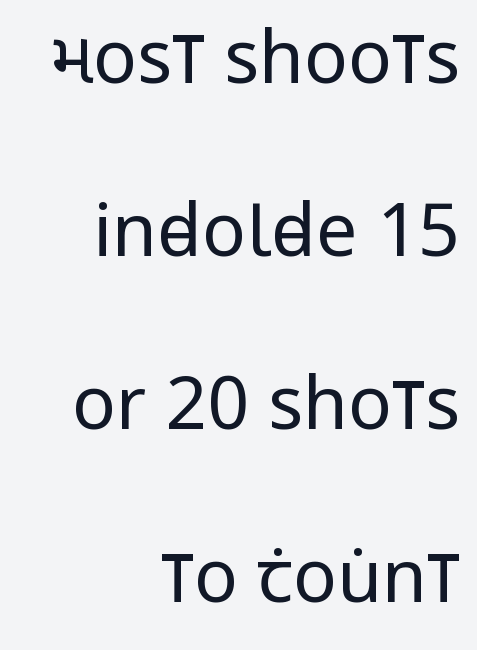
The compositor pushed each line to the right boundary. You could not count columns in this text — the font is proportionally spaced. The type is set solid horizontally, with unmodified tracking. This sample uses an upright cut, with every glyph sitting square on the baseline. The zone under the glyphs is completely vacant.
